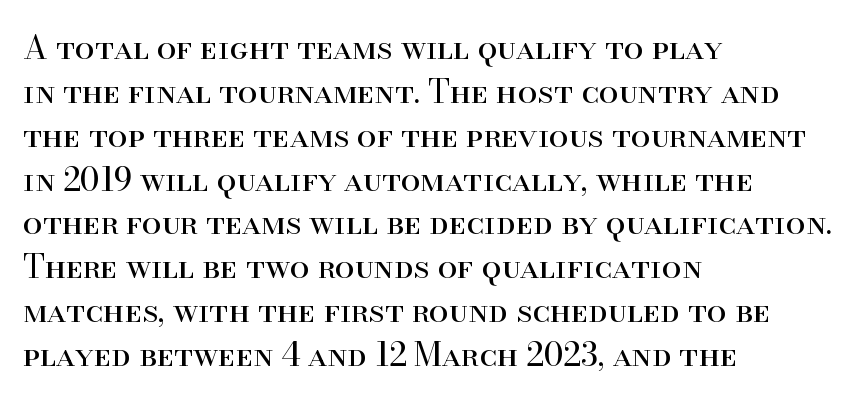
{"serif": "yes", "italic": "no", "bold": "no", "weight": "regular", "width": "normal", "stroke_contrast": "high", "x_height": "small", "monospaced": "no", "underline": "no", "align": "left", "line_spacing": "normal", "line_spacing_ratio": 1.37, "letter_spacing": "normal", "letter_spacing_em": 0.0, "glyph_px": 32}
